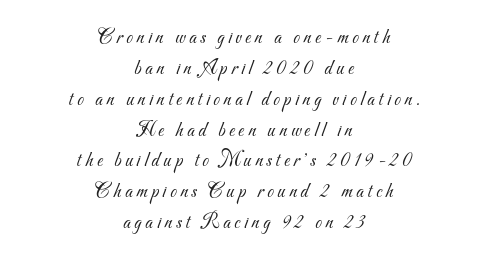
{"bold": "no", "underline": "no", "align": "center", "line_spacing": "normal", "line_spacing_ratio": 1.47, "glyph_px": 21}
